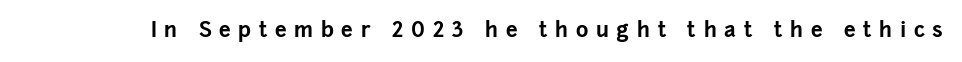
The image shows 21 px bold type, upright; set unusually wide letter spacing (+0.37 em), not underlined.
